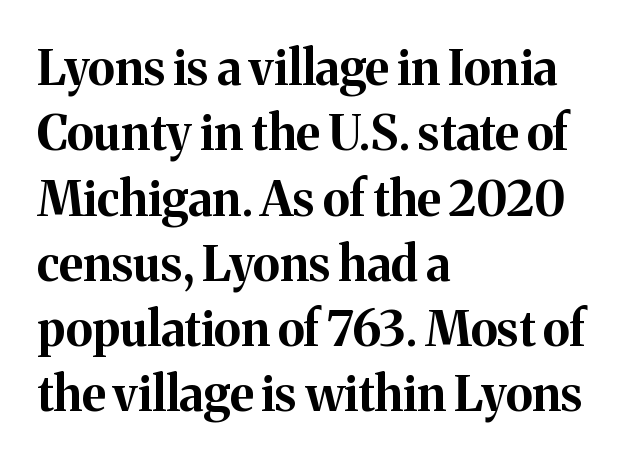
{"serif": "yes", "italic": "no", "bold": "yes", "weight": "bold", "width": "normal", "stroke_contrast": "medium", "x_height": "medium", "monospaced": "no", "underline": "no", "align": "left", "line_spacing": "normal", "line_spacing_ratio": 1.36, "letter_spacing": "normal", "letter_spacing_em": 0.0, "glyph_px": 48}
